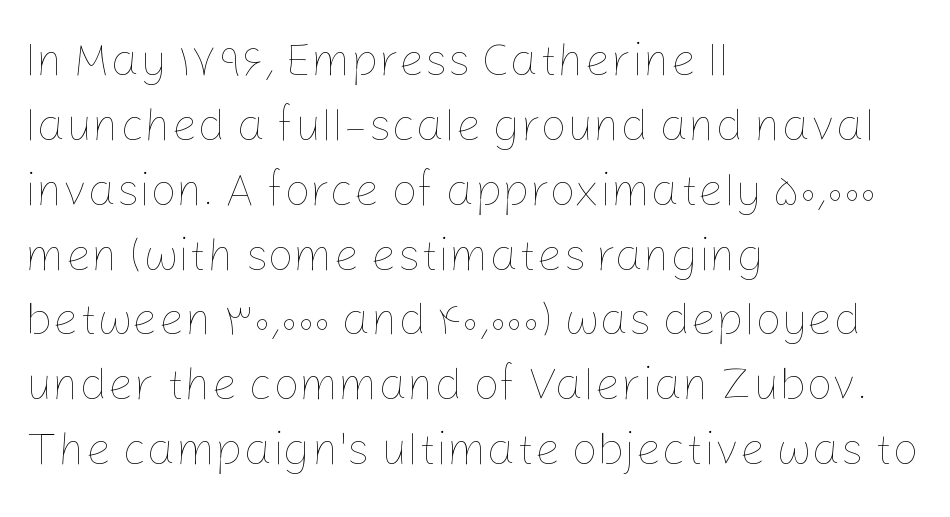
The image shows 46 px thin type, upright; set left-aligned, normal line spacing (1.41x), normal letter spacing, not underlined; low stroke contrast and a medium x-height.
